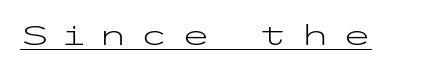
The image shows 27 px text type, upright; set unusually wide letter spacing (+0.44 em), underlined.
